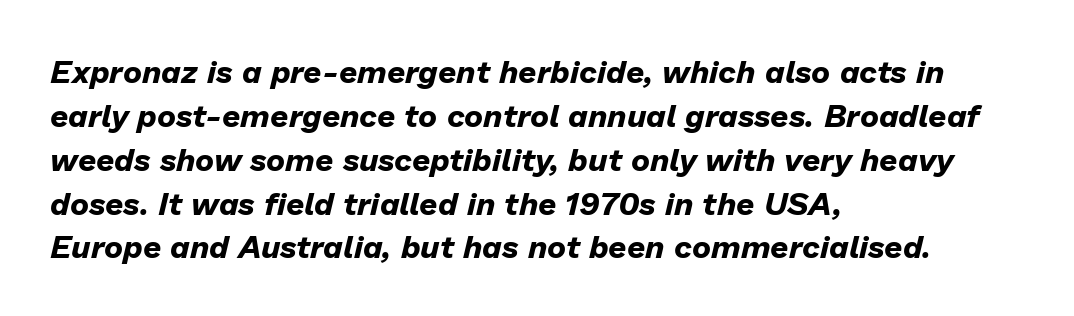
{"italic": "yes", "lean": "right", "slant_degrees": 13, "bold": "yes", "weight": "bold", "width": "normal", "stroke_contrast": "low", "x_height": "medium", "monospaced": "no", "underline": "no", "align": "left", "line_spacing": "normal", "line_spacing_ratio": 1.37, "letter_spacing": "normal", "letter_spacing_em": 0.0, "glyph_px": 32}
